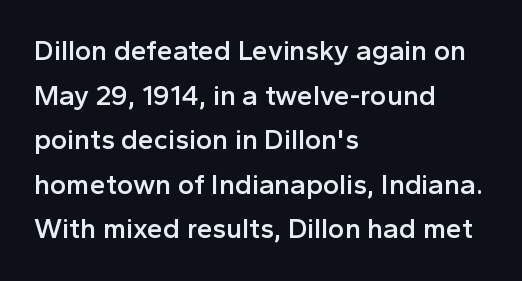
The setting favours the left margin, as ordinary paragraphs usually do. A semibold gives these letters moderate extra thickness, short of bold. Is this a fixed-width face? No — the glyphs have proportional, varying widths. This sample uses a sans-serif face. Leading: standard. Every character sits straight up, as roman type does.
